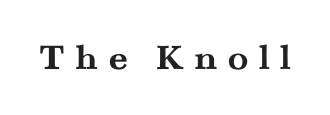
{"serif": "yes", "italic": "no", "bold": "yes", "weight": "semibold", "width": "wide", "stroke_contrast": "medium", "x_height": "small", "monospaced": "no", "underline": "no", "letter_spacing": "wide", "letter_spacing_em": 0.26, "glyph_px": 38}
